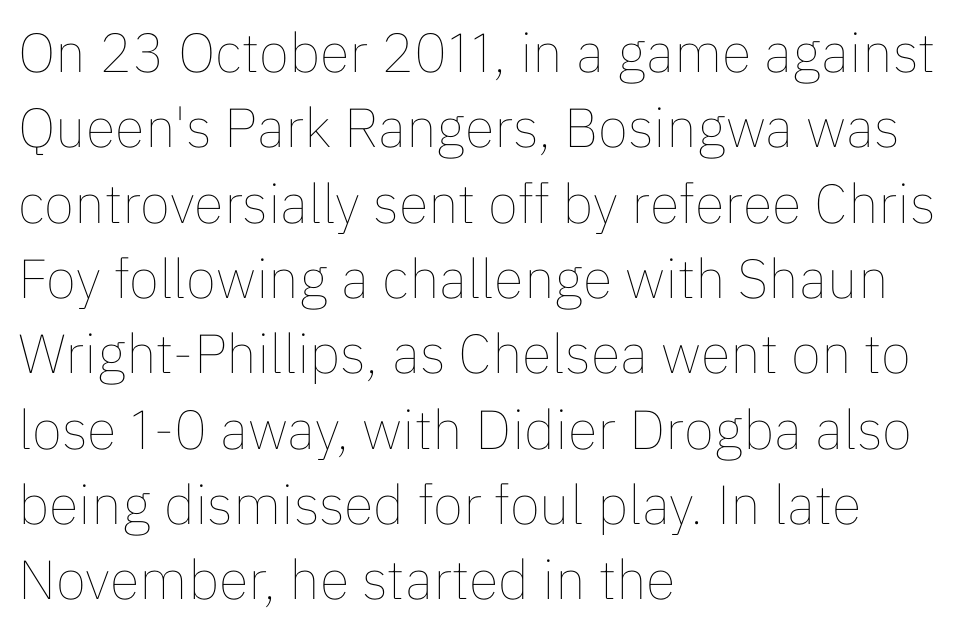
{"italic": "no", "bold": "no", "weight": "thin", "width": "normal", "stroke_contrast": "low", "x_height": "medium", "monospaced": "no", "underline": "no", "align": "left", "line_spacing": "normal", "line_spacing_ratio": 1.37, "letter_spacing": "normal", "letter_spacing_em": 0.0, "glyph_px": 55}
